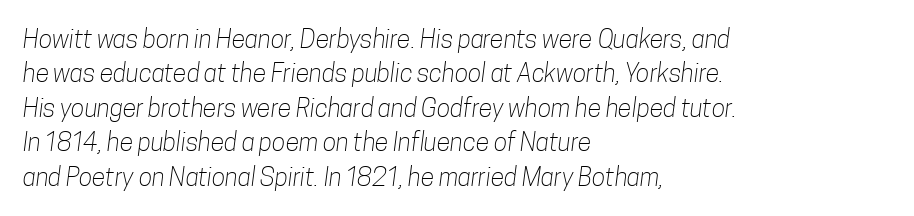
{"bold": "no", "underline": "no", "align": "left", "line_spacing": "normal", "line_spacing_ratio": 1.38, "letter_spacing": "normal", "letter_spacing_em": 0.0, "glyph_px": 25}
